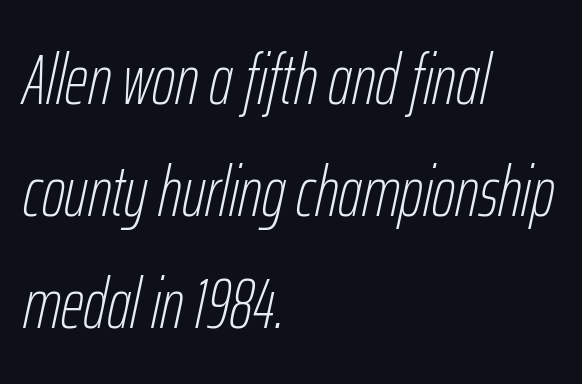
{"italic": "yes", "lean": "right", "slant_degrees": 12, "bold": "no", "weight": "thin", "width": "condensed", "stroke_contrast": "low", "x_height": "medium", "monospaced": "no", "underline": "no", "align": "left", "line_spacing": "normal", "line_spacing_ratio": 1.58, "letter_spacing": "normal", "letter_spacing_em": 0.0, "glyph_px": 71}
